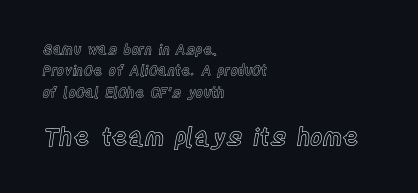
Rule under the text: the space is simply empty. Nobody touched the tracking dial on this one. Vertical spacing — default.
